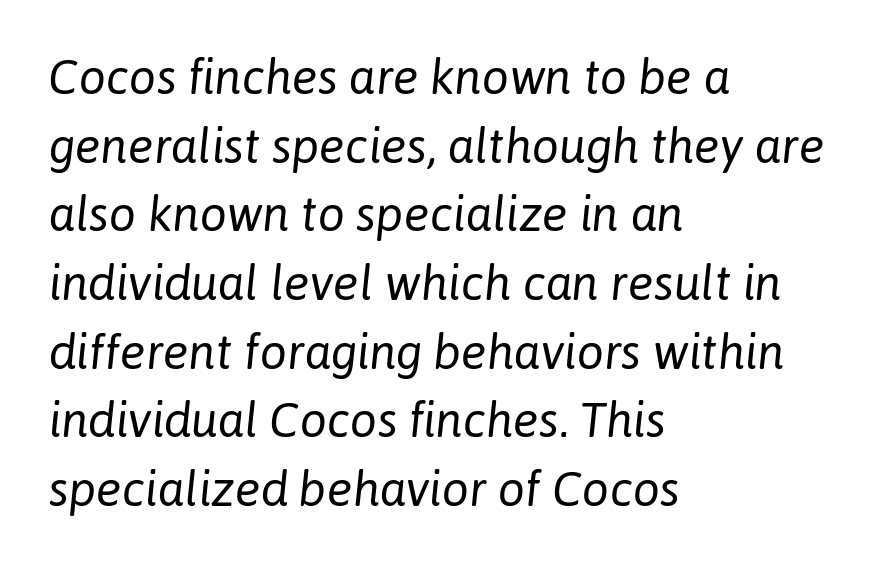
This sample keeps an unexceptional amount of space between lines. The letterforms sit at book weight or below. Teacher's note: observe the even left margin — that is flush-left alignment. The line texture is even and compact thanks to regular tracking.
